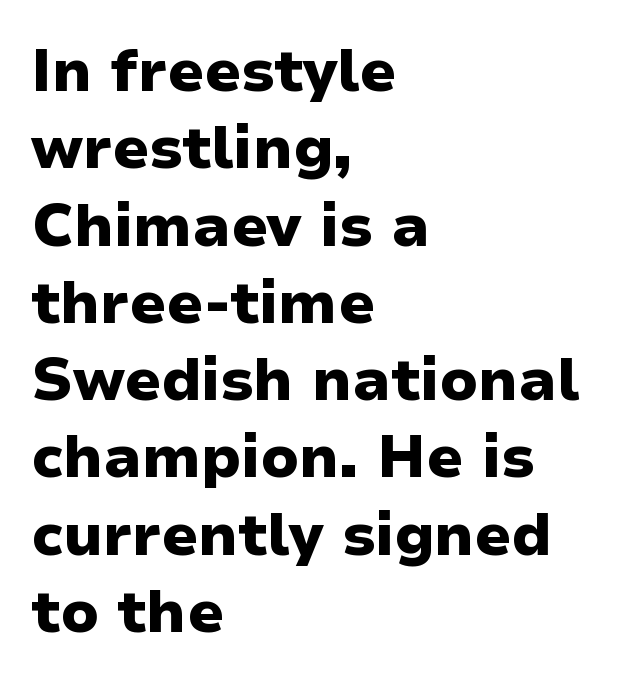
Q: Is the text bold? A: Yes.
Q: Is the text italic (slanted)? A: No, it is upright.
Q: Is the typeface a serif or a sans-serif typeface? A: Sans-serif.
Q: Is the text underlined? A: No.
Q: How is the paragraph aligned? A: Left-aligned.
Q: Is the spacing between letters normal or unusually wide? A: Normal.
Q: Is the spacing between lines tight, normal or loose? A: Normal.
Q: Width (condensed, normal, or wide)? A: Normal.
Q: Stroke contrast? A: Low.
Q: x-height? A: Medium.
Q: Monospaced? A: No.
